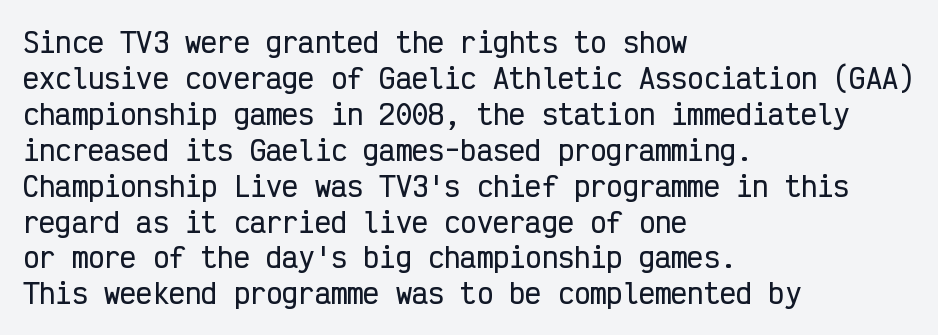
Q: Is the text italic (slanted)? A: No, it is upright.
Q: Is the text underlined? A: No.
Q: How is the paragraph aligned? A: Left-aligned.
Q: Is the spacing between letters normal or unusually wide? A: Normal.
Q: Is the spacing between lines tight, normal or loose? A: Normal.
